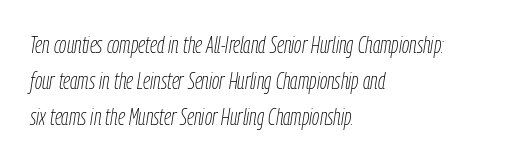
{"italic": "yes", "lean": "right", "slant_degrees": 9, "bold": "no", "underline": "no", "align": "left", "line_spacing": "normal", "line_spacing_ratio": 1.56, "letter_spacing": "normal", "letter_spacing_em": 0.0, "glyph_px": 23}
